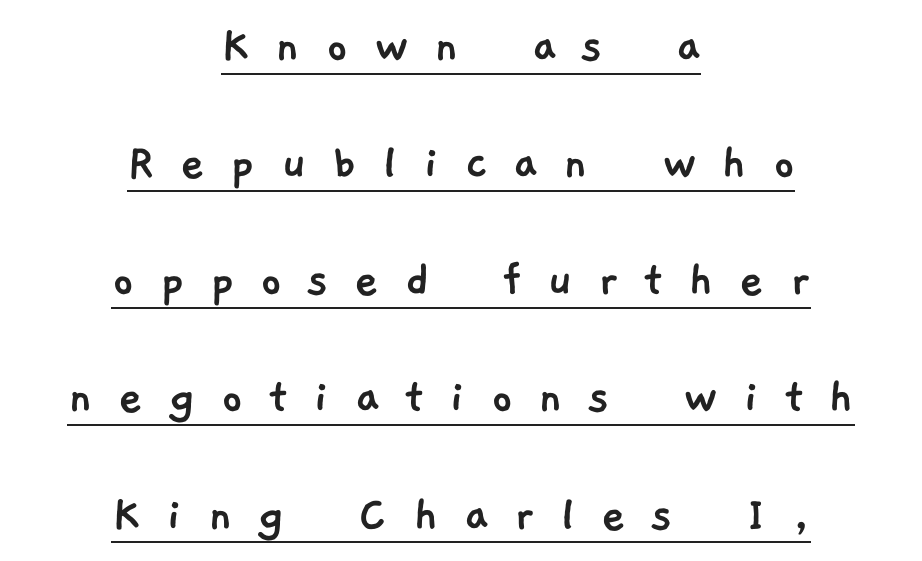
The image shows 53 px sans-serif type; set centered, loose line spacing (2.21x), unusually wide letter spacing (+0.48 em), underlined; low stroke contrast and a medium x-height.
